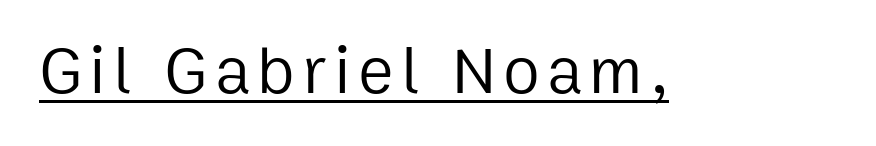
Q: Is the text bold? A: No.
Q: Is the text italic (slanted)? A: No, it is upright.
Q: Is the typeface a serif or a sans-serif typeface? A: Sans-serif.
Q: Is the text underlined? A: Yes.
Q: Width (condensed, normal, or wide)? A: Normal.
Q: Stroke contrast? A: Low.
Q: x-height? A: Medium.
Q: Monospaced? A: No.
